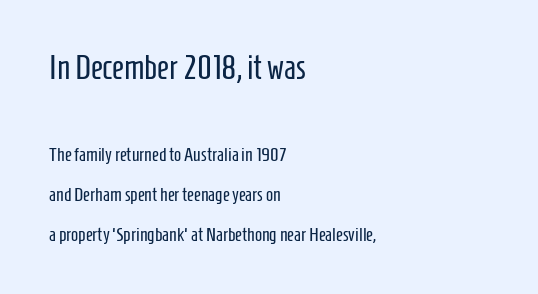
{"serif": "no", "italic": "no", "bold": "no", "weight": "regular", "width": "condensed", "stroke_contrast": "low", "x_height": "medium", "monospaced": "no", "underline": "no", "align": "left", "line_spacing": "loose", "line_spacing_ratio": 2.09, "letter_spacing": "normal", "letter_spacing_em": 0.0, "larger_block": "first", "size_ratio": 1.74, "glyph_px": 33}
